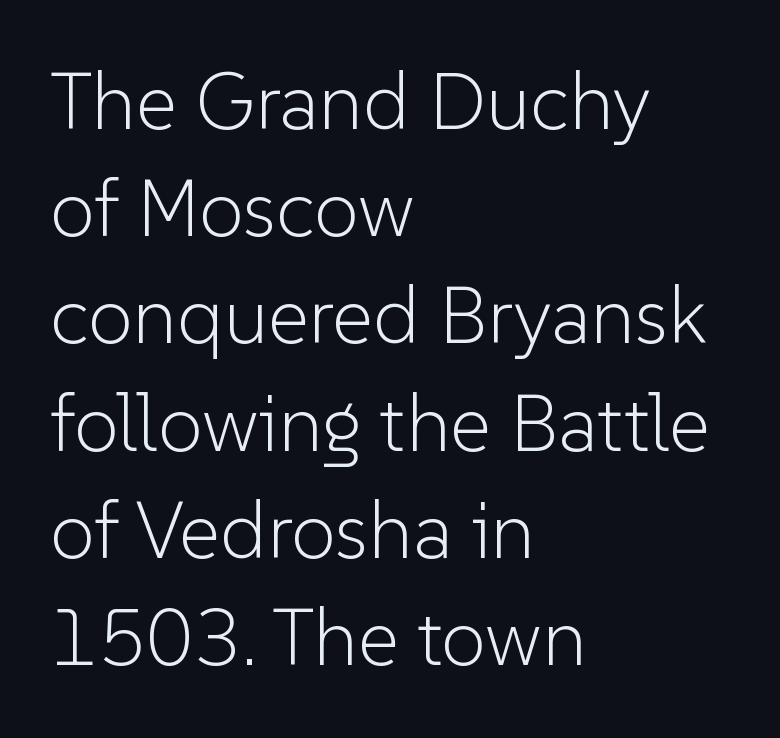
{"serif": "no", "italic": "no", "bold": "no", "weight": "light", "width": "normal", "stroke_contrast": "low", "x_height": "medium", "monospaced": "no", "underline": "no", "align": "left", "line_spacing": "normal", "line_spacing_ratio": 1.34, "letter_spacing": "normal", "letter_spacing_em": 0.0, "glyph_px": 80}
